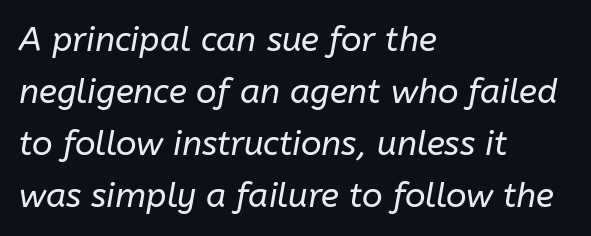
The image shows 34 px regular-weight type, italic (leaning right); set left-aligned, normal line spacing (1.53x), normal letter spacing, not underlined; low stroke contrast and a medium x-height.
